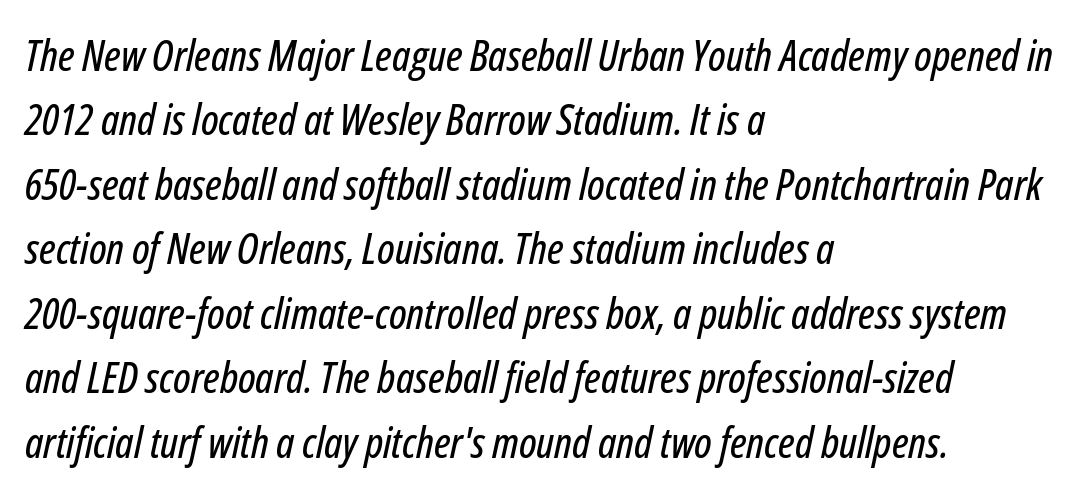
Q: Is the text italic (slanted)? A: Yes, it leans right by about 12 degrees.
Q: Is the text underlined? A: No.
Q: How is the paragraph aligned? A: Left-aligned.
Q: Is the spacing between letters normal or unusually wide? A: Normal.
Q: Is the spacing between lines tight, normal or loose? A: Normal.
Q: Width (condensed, normal, or wide)? A: Condensed.
Q: Stroke contrast? A: Low.
Q: x-height? A: Medium.
Q: Monospaced? A: No.
